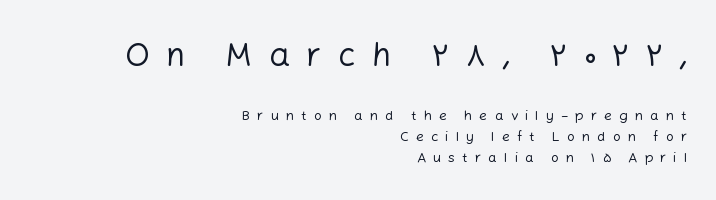
Q: Is the text bold? A: No.
Q: Is the text italic (slanted)? A: No, it is upright.
Q: Is the typeface a serif or a sans-serif typeface? A: Sans-serif.
Q: Is the text underlined? A: No.
Q: How is the paragraph aligned? A: Right-aligned.
Q: Is the spacing between letters normal or unusually wide? A: Unusually wide.
Q: Is the spacing between lines tight, normal or loose? A: Normal.
Q: Which block of text is set in a larger size, the first (top) or the second (bottom)? A: The first (top) one.
Q: Width (condensed, normal, or wide)? A: Normal.
Q: Stroke contrast? A: Low.
Q: x-height? A: Medium.
Q: Monospaced? A: No.
